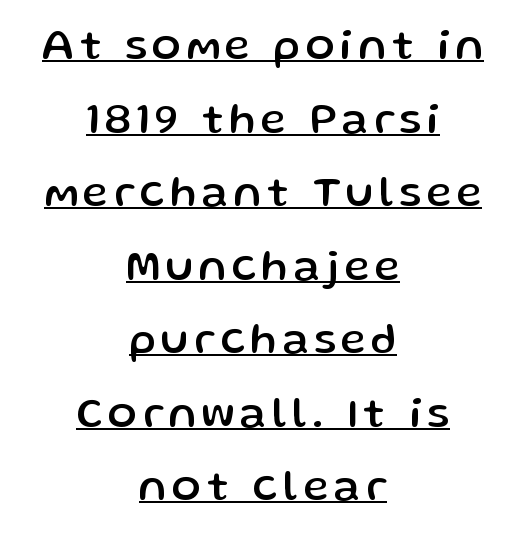
The image shows 43 px sans-serif type, upright; set centered, line spacing 1.71x, underlined; low stroke contrast and a medium x-height.
